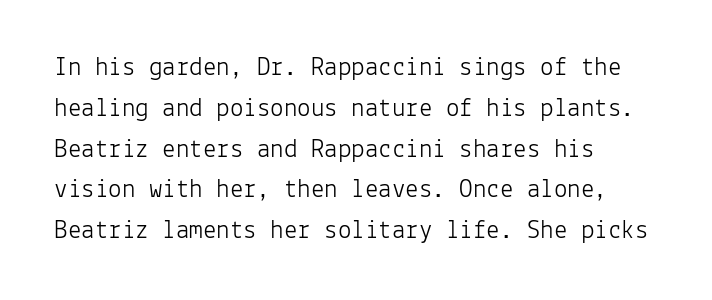
{"italic": "no", "bold": "no", "underline": "no", "align": "left", "line_spacing": "normal", "line_spacing_ratio": 1.51, "letter_spacing": "normal", "letter_spacing_em": 0.0, "glyph_px": 27}
